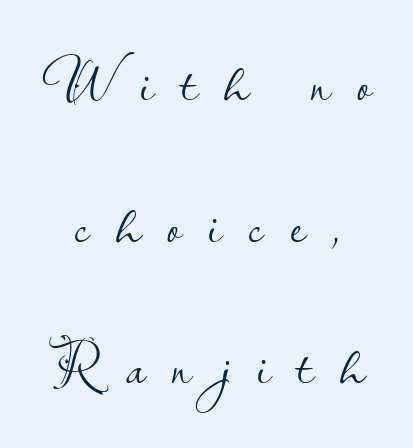
{"serif": "no", "bold": "no", "weight": "light", "width": "normal", "stroke_contrast": "low", "x_height": "small", "monospaced": "no", "underline": "no", "line_spacing": "loose", "line_spacing_ratio": 2.36, "letter_spacing": "wide", "letter_spacing_em": 0.44, "glyph_px": 60}
